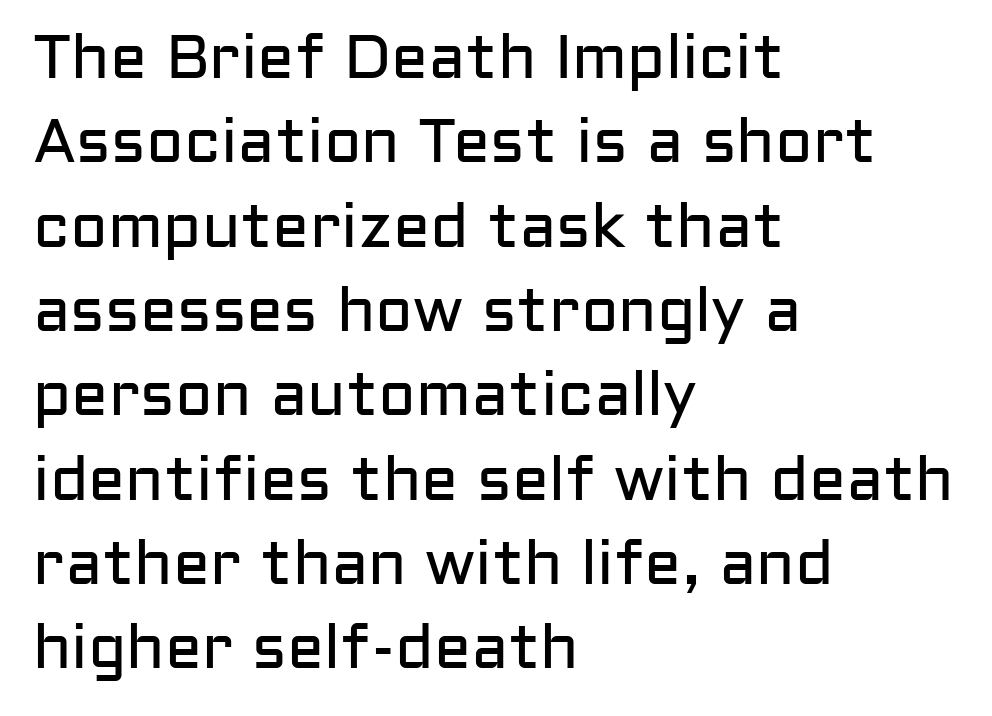
{"serif": "no", "italic": "no", "bold": "no", "weight": "regular", "width": "normal", "stroke_contrast": "low", "x_height": "medium", "monospaced": "no", "underline": "no", "align": "left", "line_spacing": "normal", "line_spacing_ratio": 1.36, "letter_spacing": "normal", "letter_spacing_em": 0.0, "glyph_px": 62}
